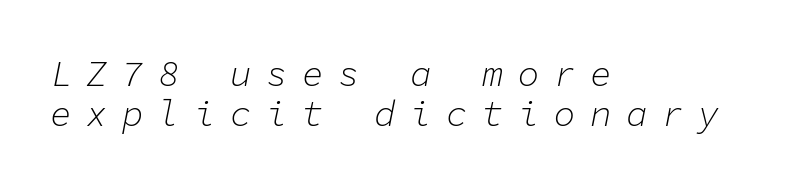
Q: Is the text bold? A: No.
Q: Is the text italic (slanted)? A: Yes, it leans right by about 11 degrees.
Q: Is the text underlined? A: No.
Q: How is the paragraph aligned? A: Left-aligned.
Q: Is the spacing between letters normal or unusually wide? A: Unusually wide.
Q: Is the spacing between lines tight, normal or loose? A: Tight.
Q: Width (condensed, normal, or wide)? A: Normal.
Q: Stroke contrast? A: Low.
Q: x-height? A: Medium.
Q: Monospaced? A: Yes.
